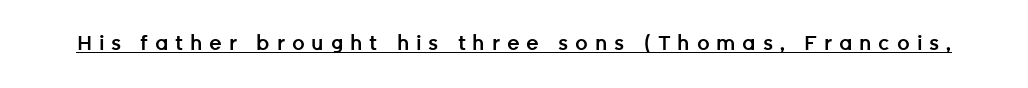
{"italic": "no", "bold": "semi", "underline": "yes", "letter_spacing": "wide", "letter_spacing_em": 0.34, "glyph_px": 20}
